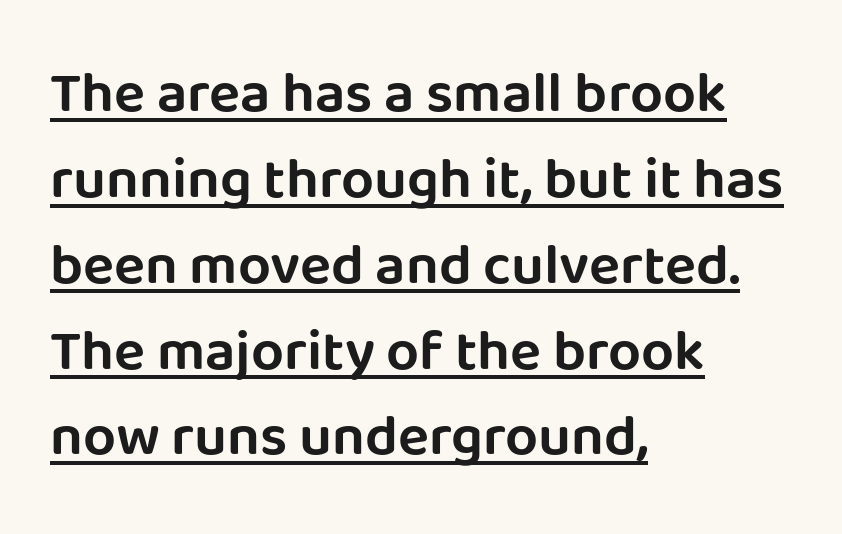
Q: Is the text italic (slanted)? A: No, it is upright.
Q: Is the typeface a serif or a sans-serif typeface? A: Sans-serif.
Q: Is the text underlined? A: Yes.
Q: How is the paragraph aligned? A: Left-aligned.
Q: Is the spacing between letters normal or unusually wide? A: Normal.
Q: Is the spacing between lines tight, normal or loose? A: Normal.
Q: Width (condensed, normal, or wide)? A: Normal.
Q: Stroke contrast? A: Low.
Q: x-height? A: Large.
Q: Monospaced? A: No.
